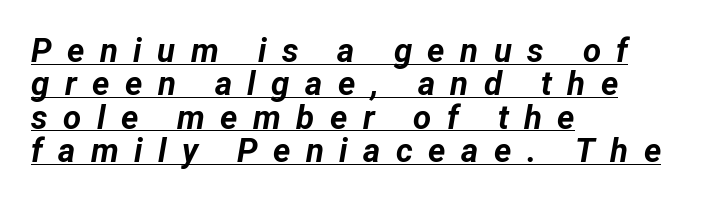
{"italic": "yes", "lean": "right", "slant_degrees": 12, "bold": "yes", "weight": "bold", "width": "normal", "stroke_contrast": "low", "x_height": "medium", "monospaced": "no", "underline": "yes", "align": "left", "line_spacing": "tight", "line_spacing_ratio": 1.01, "letter_spacing": "wide", "letter_spacing_em": 0.47, "glyph_px": 33}
